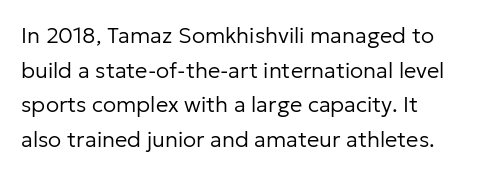
The image shows 22 px text type, upright; set left-aligned, normal line spacing (1.57x), normal letter spacing, not underlined.
